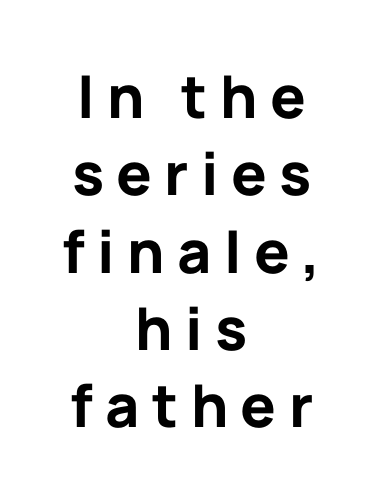
{"serif": "no", "italic": "no", "bold": "yes", "weight": "bold", "width": "normal", "stroke_contrast": "low", "x_height": "medium", "monospaced": "no", "underline": "no", "align": "center", "line_spacing": "normal", "line_spacing_ratio": 1.31, "letter_spacing": "wide", "letter_spacing_em": 0.21, "glyph_px": 59}
